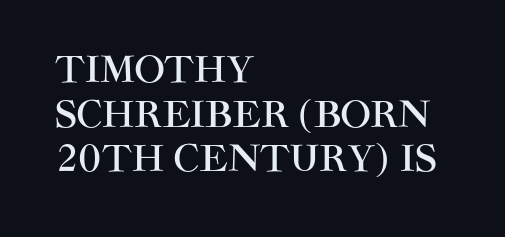
The image shows 36 px sans-serif type, upright; set left-aligned, line spacing 1.24x, normal letter spacing, not underlined; high stroke contrast and a large x-height.
